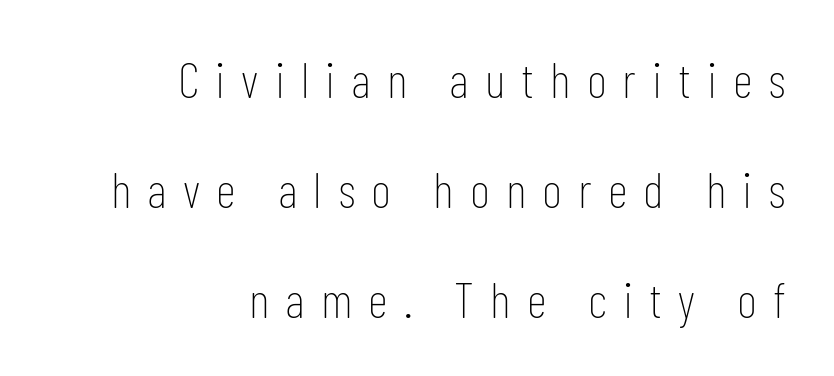
The font is comparable to plain body text, perhaps lighter. The strip under each line holds only bare page. Tall strokes in this sample are plumb rather than angled. These lines are rendered in a variable-pitch font.
